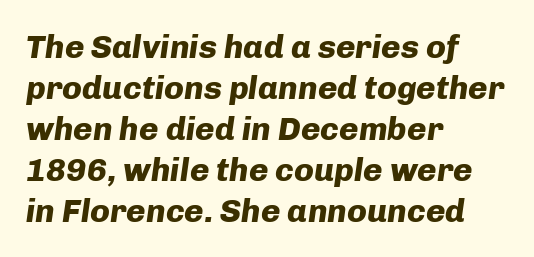
{"italic": "yes", "lean": "right", "slant_degrees": 8, "bold": "yes", "weight": "heavy", "width": "normal", "stroke_contrast": "low", "x_height": "medium", "monospaced": "no", "underline": "no", "align": "left", "line_spacing_ratio": 1.24, "letter_spacing": "normal", "letter_spacing_em": 0.0, "glyph_px": 33}
